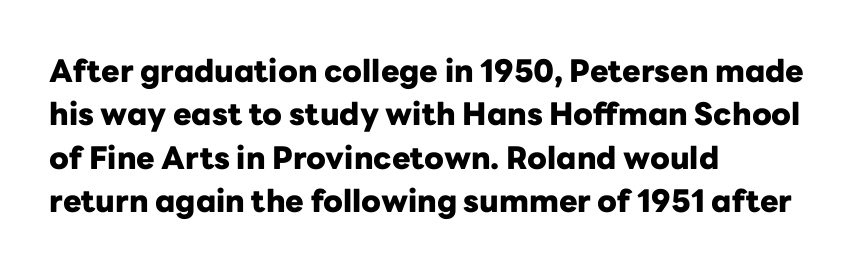
The lines in this sample share a left origin and differ only in where they stop. A typesetter would label this face a sans. The passage shown has conventional tracking throughout. Normally led — the rows are evenly, conventionally spaced.
